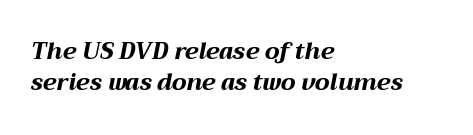
Q: Is the text bold? A: Yes.
Q: Is the text italic (slanted)? A: Yes, it leans right by about 12 degrees.
Q: Is the text underlined? A: No.
Q: How is the paragraph aligned? A: Left-aligned.
Q: Is the spacing between letters normal or unusually wide? A: Normal.
Q: Is the spacing between lines tight, normal or loose? A: Normal.
